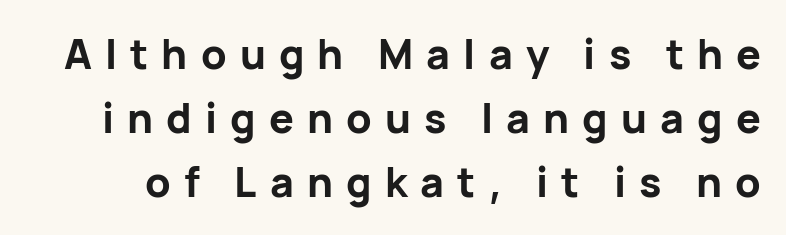
{"serif": "no", "italic": "no", "bold": "yes", "weight": "bold", "width": "normal", "stroke_contrast": "low", "x_height": "medium", "monospaced": "no", "underline": "no", "line_spacing": "normal", "line_spacing_ratio": 1.56, "letter_spacing": "wide", "letter_spacing_em": 0.32, "glyph_px": 41}
